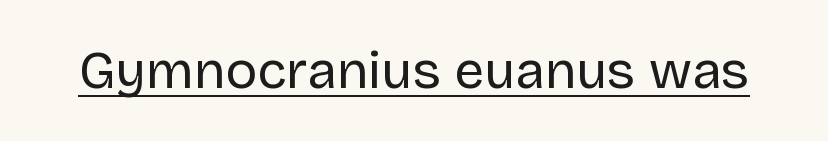
The image shows 53 px regular-weight sans-serif type, upright; set normal letter spacing, underlined; low stroke contrast and a large x-height.
